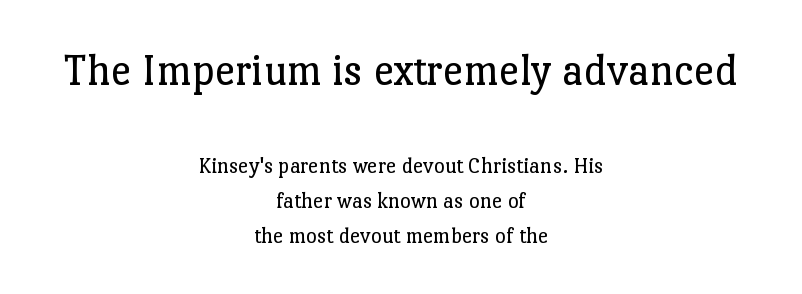
Q: Is the text bold? A: No.
Q: Is the text italic (slanted)? A: No, it is upright.
Q: Is the typeface a serif or a sans-serif typeface? A: Serif.
Q: Is the text underlined? A: No.
Q: How is the paragraph aligned? A: Centered.
Q: Is the spacing between letters normal or unusually wide? A: Normal.
Q: Is the spacing between lines tight, normal or loose? A: Normal.
Q: Which block of text is set in a larger size, the first (top) or the second (bottom)? A: The first (top) one.
Q: Width (condensed, normal, or wide)? A: Normal.
Q: Stroke contrast? A: Low.
Q: x-height? A: Medium.
Q: Monospaced? A: No.
